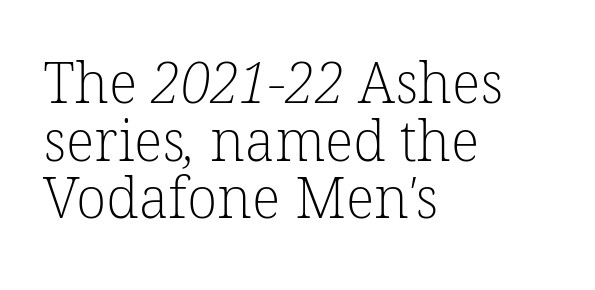
The image shows 56 px light serif type; set left-aligned, tight line spacing (1.03x), normal letter spacing, not underlined; low stroke contrast and a medium x-height.
